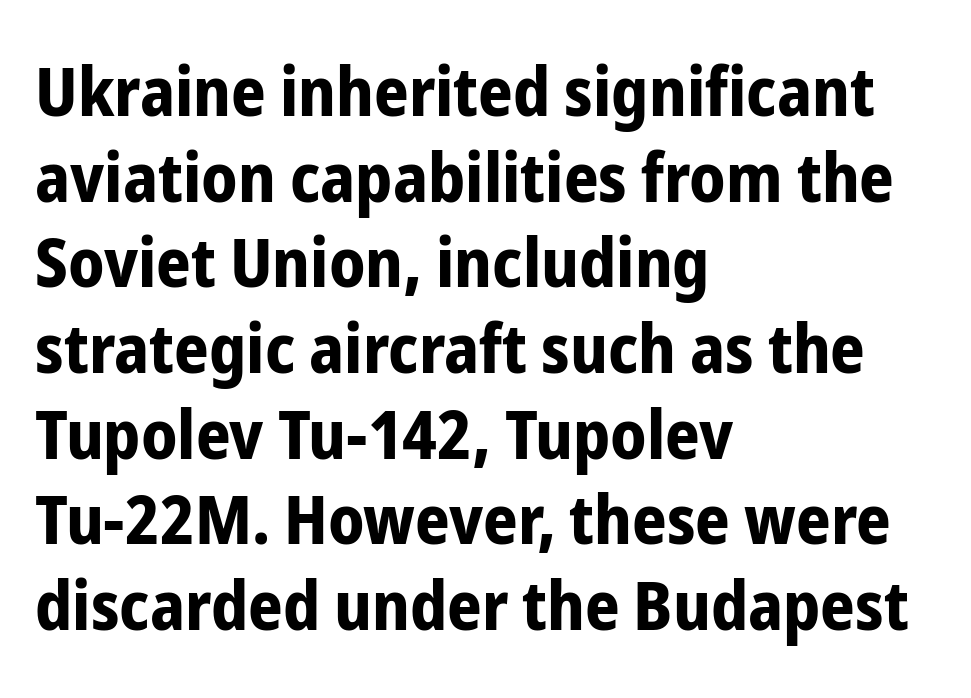
The image shows 68 px bold, condensed sans-serif type, upright; set left-aligned, normal line spacing (1.26x), normal letter spacing, not underlined; low stroke contrast and a medium x-height.
